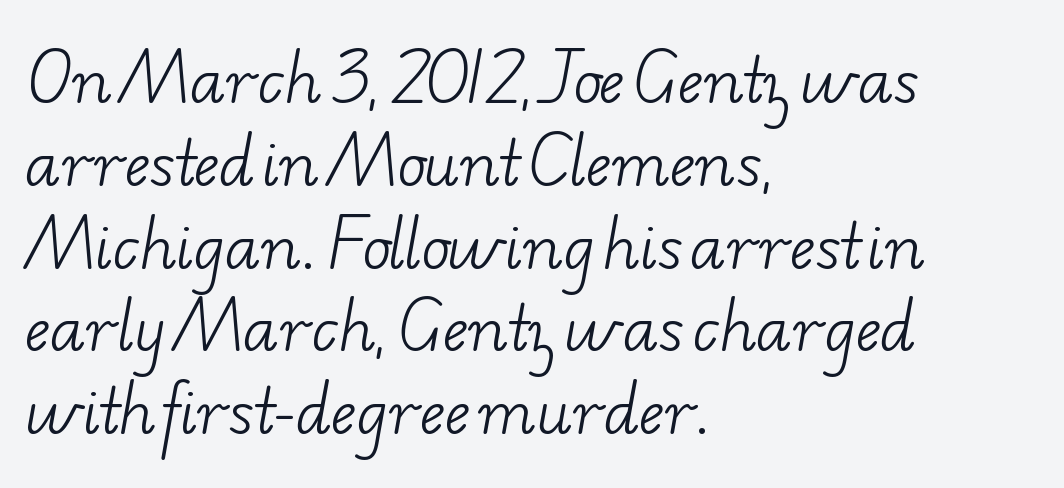
{"serif": "yes", "bold": "no", "weight": "light", "width": "wide", "stroke_contrast": "low", "x_height": "small", "monospaced": "no", "underline": "no", "align": "left", "line_spacing": "normal", "line_spacing_ratio": 1.38, "letter_spacing": "normal", "letter_spacing_em": 0.0, "glyph_px": 60}
